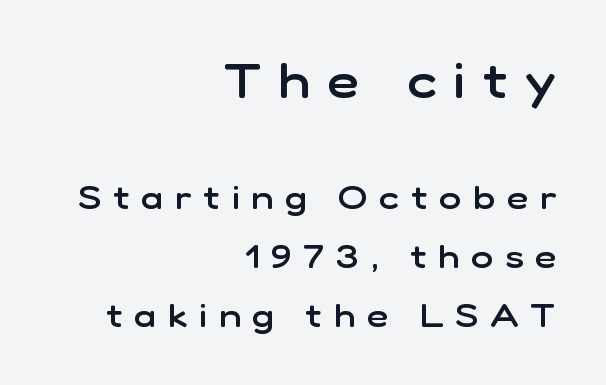
Q: Is the text bold? A: Semi-bold.
Q: Is the text italic (slanted)? A: No, it is upright.
Q: Is the typeface a serif or a sans-serif typeface? A: Sans-serif.
Q: Is the text underlined? A: No.
Q: How is the paragraph aligned? A: Right-aligned.
Q: Is the spacing between letters normal or unusually wide? A: Unusually wide.
Q: Which block of text is set in a larger size, the first (top) or the second (bottom)? A: The first (top) one.
Q: Width (condensed, normal, or wide)? A: Normal.
Q: Stroke contrast? A: Low.
Q: x-height? A: Medium.
Q: Monospaced? A: No.
